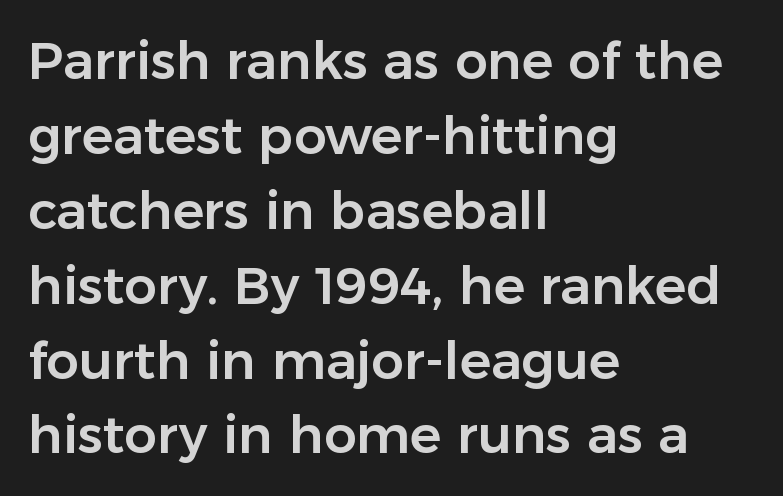
The image shows 52 px sans-serif type, upright; set left-aligned, normal line spacing (1.44x), normal letter spacing, not underlined; low stroke contrast and a medium x-height.
